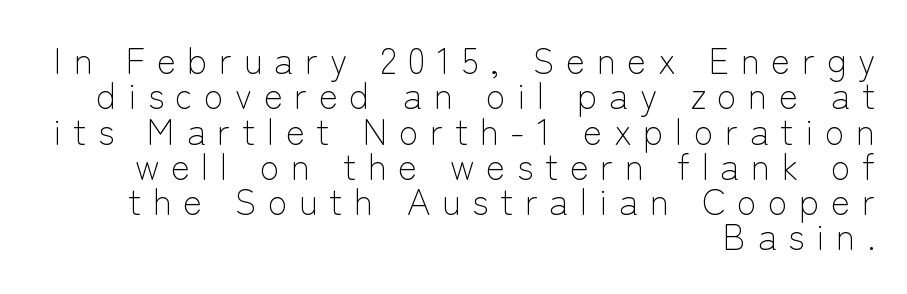
{"serif": "no", "italic": "no", "bold": "no", "weight": "light", "width": "normal", "stroke_contrast": "low", "x_height": "medium", "monospaced": "no", "underline": "no", "align": "right", "line_spacing": "tight", "line_spacing_ratio": 0.98, "letter_spacing": "wide", "letter_spacing_em": 0.32, "glyph_px": 36}
